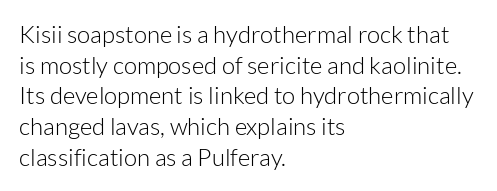
The image shows 24 px text type, upright; set left-aligned, normal line spacing (1.28x), normal letter spacing, not underlined.
